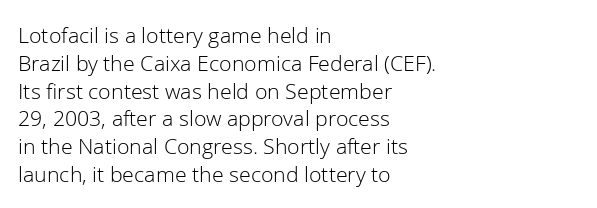
Q: Is the text bold? A: No.
Q: Is the text italic (slanted)? A: No, it is upright.
Q: Is the text underlined? A: No.
Q: How is the paragraph aligned? A: Left-aligned.
Q: Is the spacing between letters normal or unusually wide? A: Normal.
